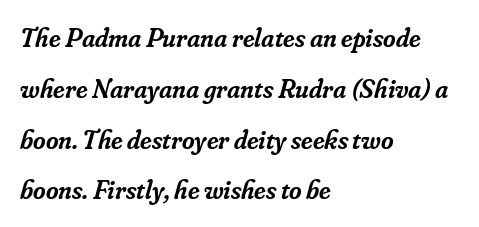
The zone under the glyphs is completely vacant. Rendered with sloped, italic letterforms. Stems and bowls a touch heavier than normal — semibold. This sample is left-justified, so line endings fall wherever the words run out.
